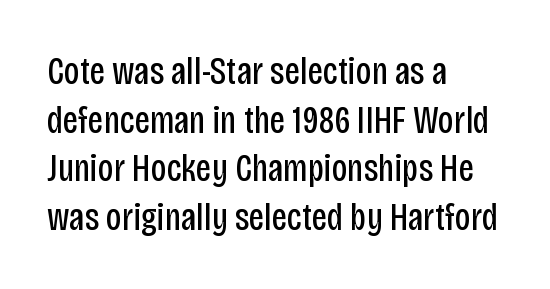
Q: Is the text bold? A: No.
Q: Is the text italic (slanted)? A: No, it is upright.
Q: Is the typeface a serif or a sans-serif typeface? A: Sans-serif.
Q: Is the text underlined? A: No.
Q: How is the paragraph aligned? A: Left-aligned.
Q: Is the spacing between letters normal or unusually wide? A: Normal.
Q: Is the spacing between lines tight, normal or loose? A: Normal.
Q: Width (condensed, normal, or wide)? A: Condensed.
Q: Stroke contrast? A: Low.
Q: x-height? A: Large.
Q: Monospaced? A: No.
